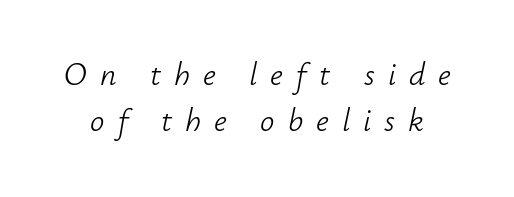
{"italic": "yes", "lean": "right", "slant_degrees": 12, "bold": "no", "weight": "light", "width": "normal", "stroke_contrast": "low", "x_height": "small", "monospaced": "no", "underline": "no", "line_spacing": "normal", "line_spacing_ratio": 1.45, "letter_spacing": "wide", "letter_spacing_em": 0.41, "glyph_px": 32}
